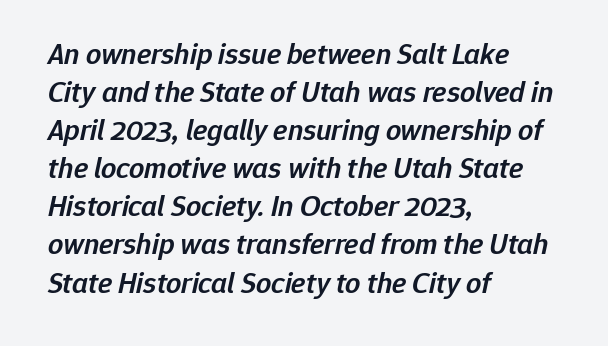
The image shows 30 px semibold type, italic (leaning right); set left-aligned, normal line spacing (1.27x), normal letter spacing, not underlined; low stroke contrast and a medium x-height.
